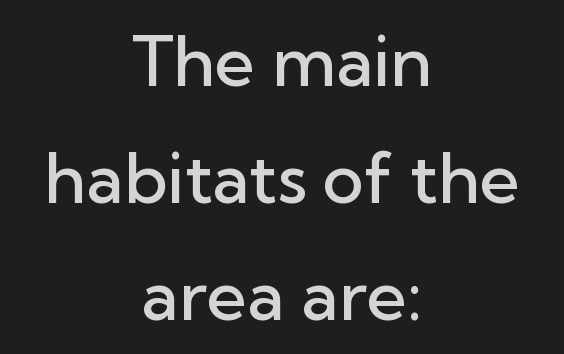
The image shows 70 px semibold sans-serif type, upright; set centered, normal line spacing (1.67x), normal letter spacing, not underlined; low stroke contrast and a medium x-height.
